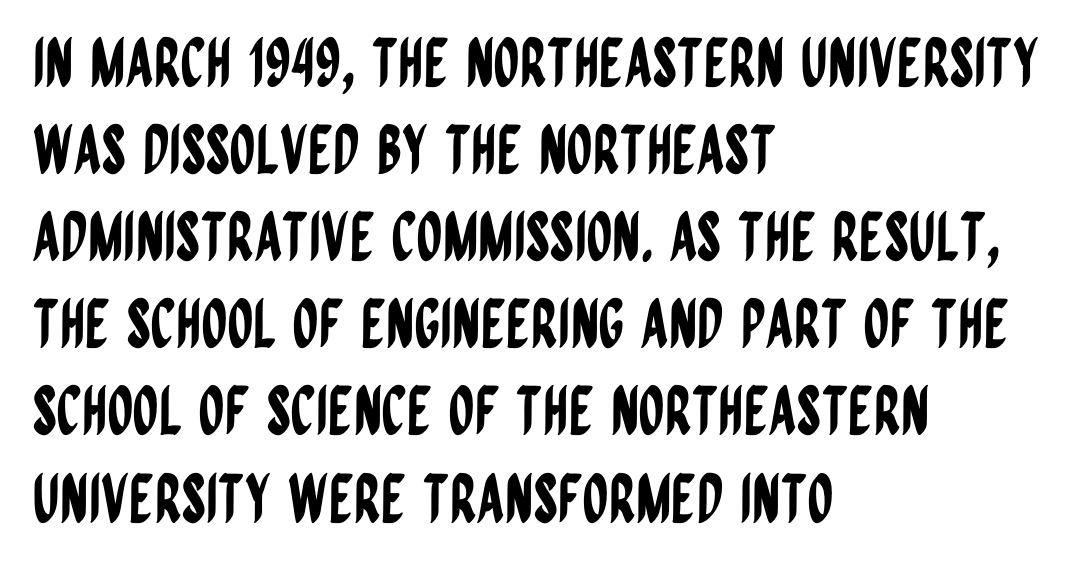
{"serif": "no", "italic": "no", "width": "condensed", "stroke_contrast": "low", "x_height": "large", "monospaced": "no", "underline": "no", "align": "left", "line_spacing": "normal", "line_spacing_ratio": 1.32, "letter_spacing": "normal", "letter_spacing_em": 0.0, "glyph_px": 66}
